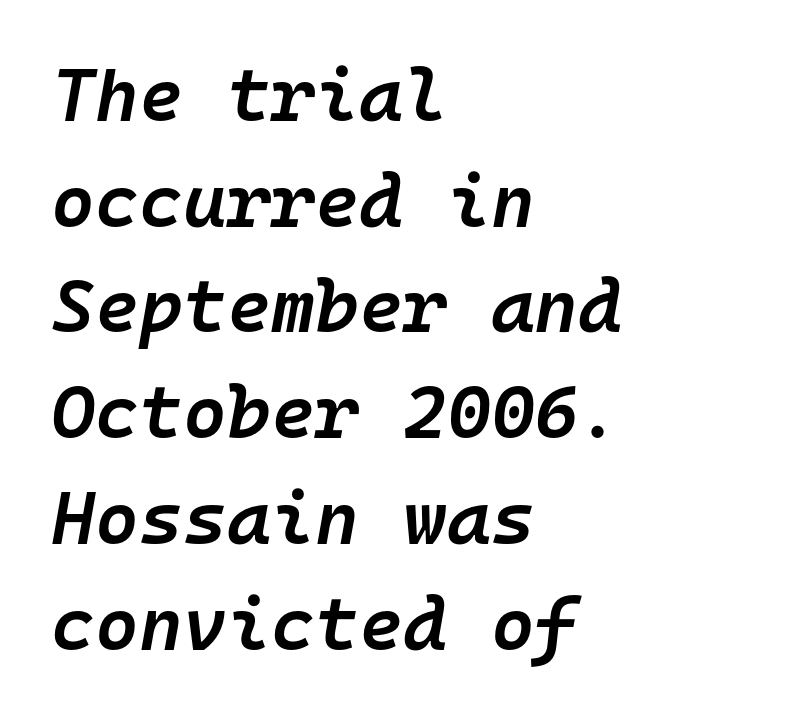
Stems and bowls a touch heavier than normal — semibold. No word sits above an underline. Each letter, wide or thin by design, is forced into the same width here. What stands out about the letter spacing? Nothing — it is the standard amount.
